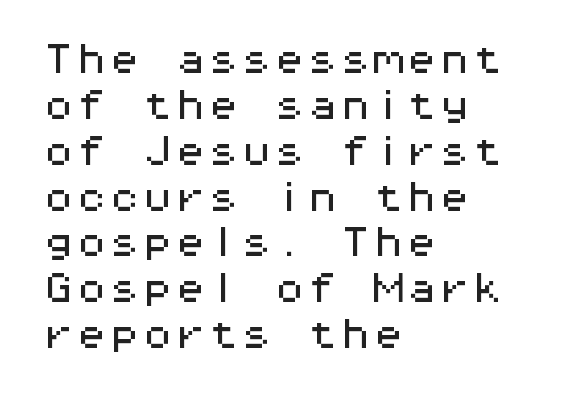
Look at the tracking — it's just the regular setting, nothing added. The lettering stays uniformly vertical, giving the passage a roman look. The rendering uses typewriter-style spacing with identical character cells. Underline: absent.
